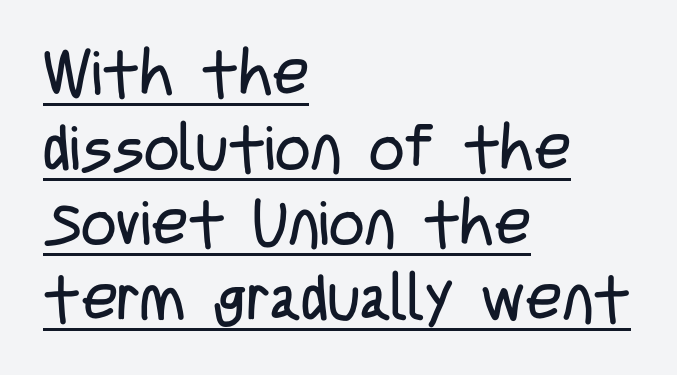
Nope, not italic — everything's standing straight. Does the copy run flush right? No — it runs flush left. Stems here are at most as thick as an everyday book face. Here the designer chose a conventional face with non-uniform glyph widths.
